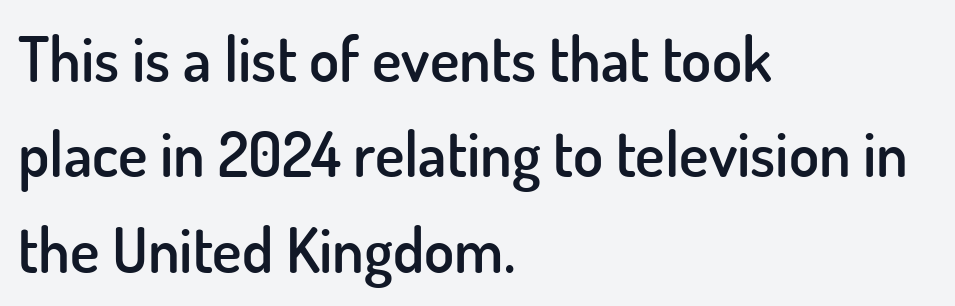
Q: Is the text bold? A: Semi-bold.
Q: Is the text italic (slanted)? A: No, it is upright.
Q: Is the typeface a serif or a sans-serif typeface? A: Sans-serif.
Q: Is the text underlined? A: No.
Q: How is the paragraph aligned? A: Left-aligned.
Q: Is the spacing between letters normal or unusually wide? A: Normal.
Q: Is the spacing between lines tight, normal or loose? A: Normal.
Q: Width (condensed, normal, or wide)? A: Normal.
Q: Stroke contrast? A: Low.
Q: x-height? A: Small.
Q: Monospaced? A: No.
